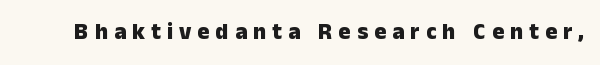
The image shows 23 px bold type, upright; set unusually wide letter spacing (+0.26 em), not underlined.
